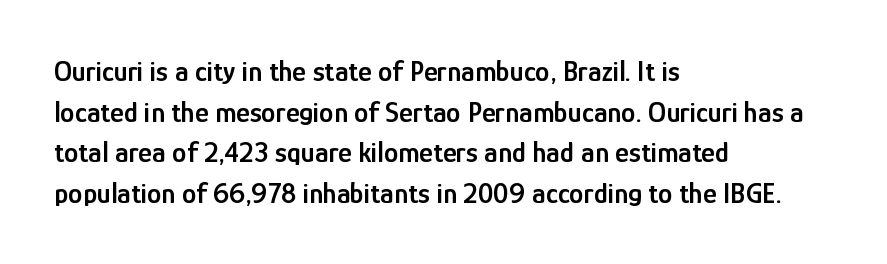
Leading: standard. Casual observation: everything's shoved over to the left. Tracking value appears to be zero — textbook default spacing. Posture: vertical. Nobody drew a line under any word here.
